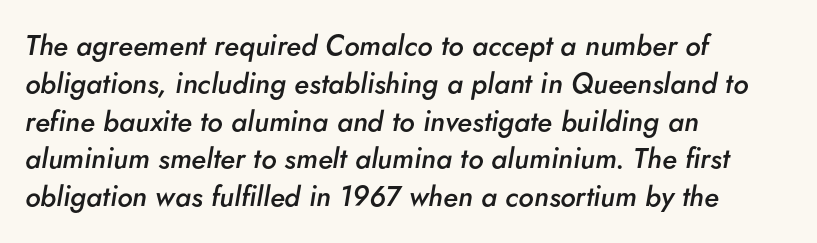
The image shows 28 px semibold type, italic (leaning right); set left-aligned, normal line spacing (1.35x), normal letter spacing, not underlined; low stroke contrast and a small x-height.
